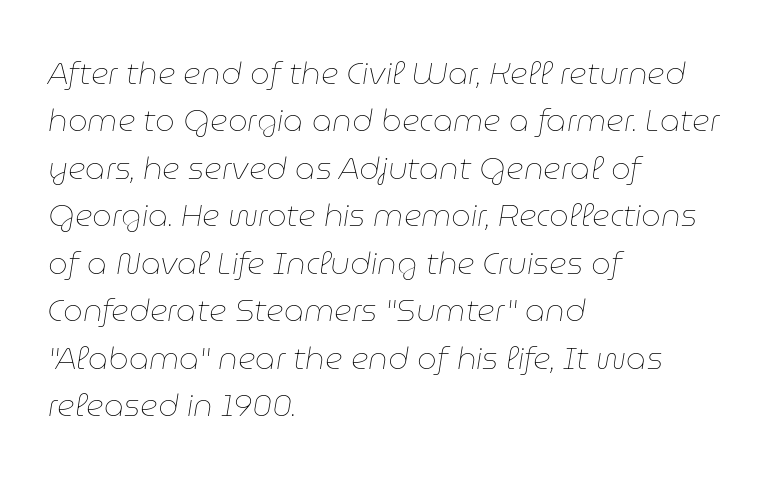
Is this a heavy cut? Hardly; it is regular or lighter. The lines are quadded left. Any mark beneath the type? The region is blank. Normally led — the rows are evenly, conventionally spaced. The passage shown is typed in a proportional face where columns would drift. Inter-character spacing is left at the font's built-in metrics.
